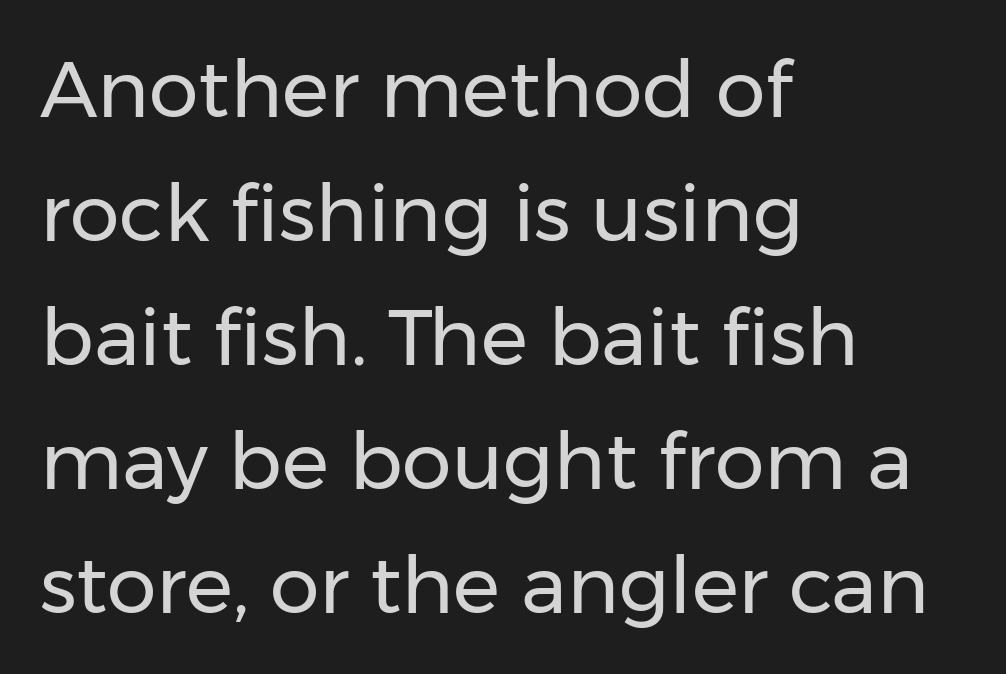
Q: Is the text bold? A: No.
Q: Is the text italic (slanted)? A: No, it is upright.
Q: Is the typeface a serif or a sans-serif typeface? A: Sans-serif.
Q: Is the text underlined? A: No.
Q: How is the paragraph aligned? A: Left-aligned.
Q: Is the spacing between letters normal or unusually wide? A: Normal.
Q: Is the spacing between lines tight, normal or loose? A: Normal.
Q: Width (condensed, normal, or wide)? A: Normal.
Q: Stroke contrast? A: Low.
Q: x-height? A: Medium.
Q: Monospaced? A: No.
